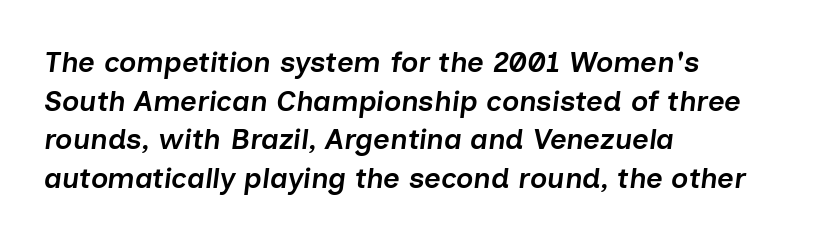
Q: Is the text bold? A: Semi-bold.
Q: Is the text italic (slanted)? A: Yes, it leans right by about 7 degrees.
Q: Is the text underlined? A: No.
Q: How is the paragraph aligned? A: Left-aligned.
Q: Is the spacing between letters normal or unusually wide? A: Normal.
Q: Is the spacing between lines tight, normal or loose? A: Normal.
Q: Width (condensed, normal, or wide)? A: Normal.
Q: Stroke contrast? A: Low.
Q: x-height? A: Medium.
Q: Monospaced? A: No.
